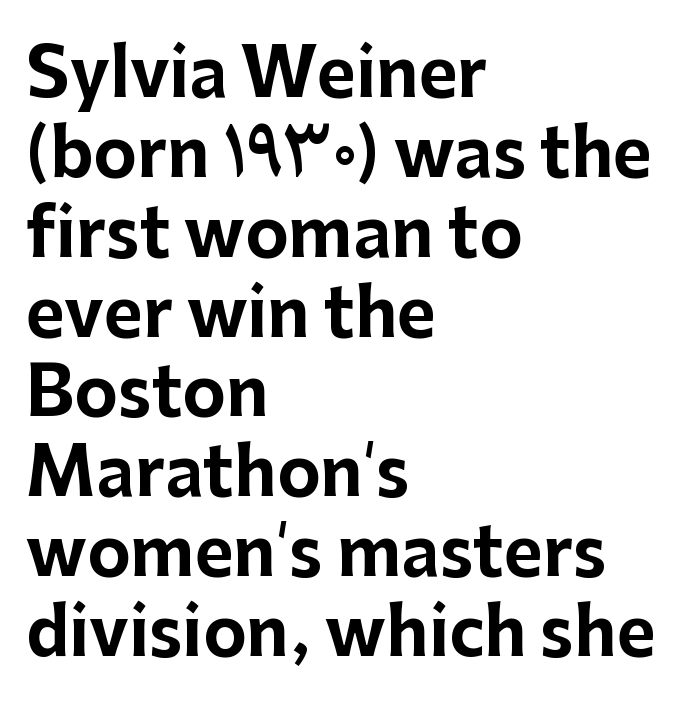
{"serif": "no", "italic": "no", "bold": "yes", "weight": "bold", "width": "normal", "stroke_contrast": "low", "x_height": "medium", "monospaced": "no", "underline": "no", "align": "left", "line_spacing_ratio": 1.21, "letter_spacing": "normal", "letter_spacing_em": 0.0, "glyph_px": 66}
